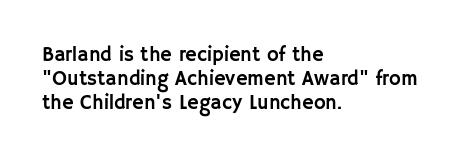
{"italic": "no", "underline": "no", "align": "left", "line_spacing_ratio": 1.21, "letter_spacing": "normal", "letter_spacing_em": 0.0, "glyph_px": 20}
